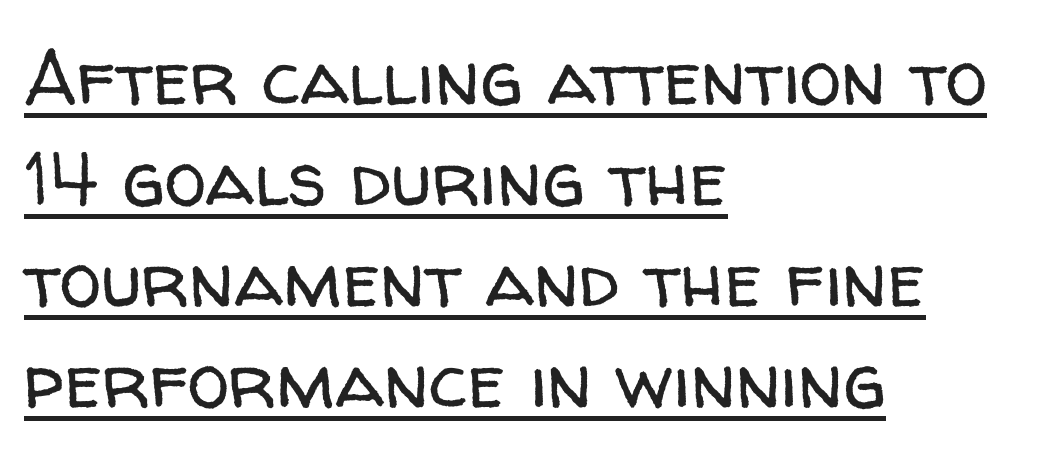
{"serif": "no", "italic": "no", "bold": "no", "weight": "regular", "width": "normal", "stroke_contrast": "low", "x_height": "medium", "monospaced": "no", "underline": "yes", "align": "left", "line_spacing": "normal", "line_spacing_ratio": 1.33, "letter_spacing": "normal", "letter_spacing_em": 0.0, "glyph_px": 76}
